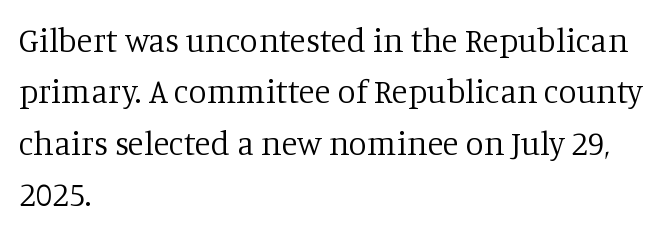
Nothing unusual about the tracking: characters are spaced as the font intends. The font family rendered here belongs to the serif group. The rendering uses natural spacing where letterforms have individual widths. Underlining? Definitely not there. The strokes are not fattened; the text isn't bold. The font's upright variant was chosen for this text.
